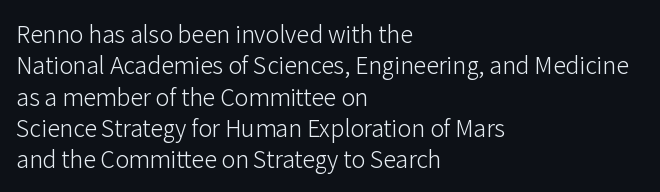
One glance says typical: line gaps are just what's usual. What stands out about the letter spacing? Nothing — it is the standard amount. This reads as an unemphasized weight, regular at the heaviest. The text block is weighted toward the left margin, trailing off unevenly rightward. Descender tails drop into unmarked territory. The specimen reads as upright at a glance.
